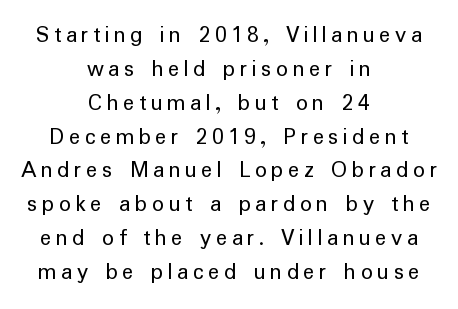
The image shows 24 px text type, upright; set centered, normal line spacing (1.41x), not underlined.
